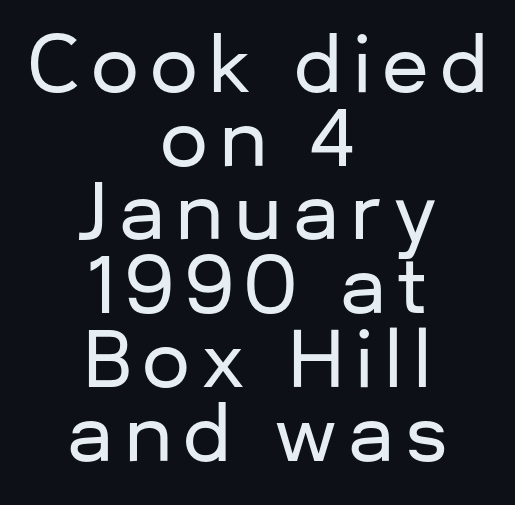
The image shows 76 px sans-serif type, upright; set centered, tight line spacing (0.97x), not underlined; low stroke contrast and a medium x-height.
